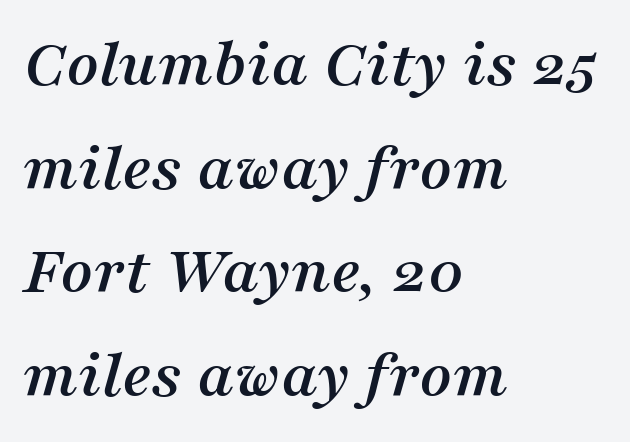
You can tell it's italic because the verticals aren't actually vertical. Each letter keeps its own natural width here, so spacing adapts to shape. The rows are spaced the way most documents space them. The compositor pushed each line to the left boundary.
